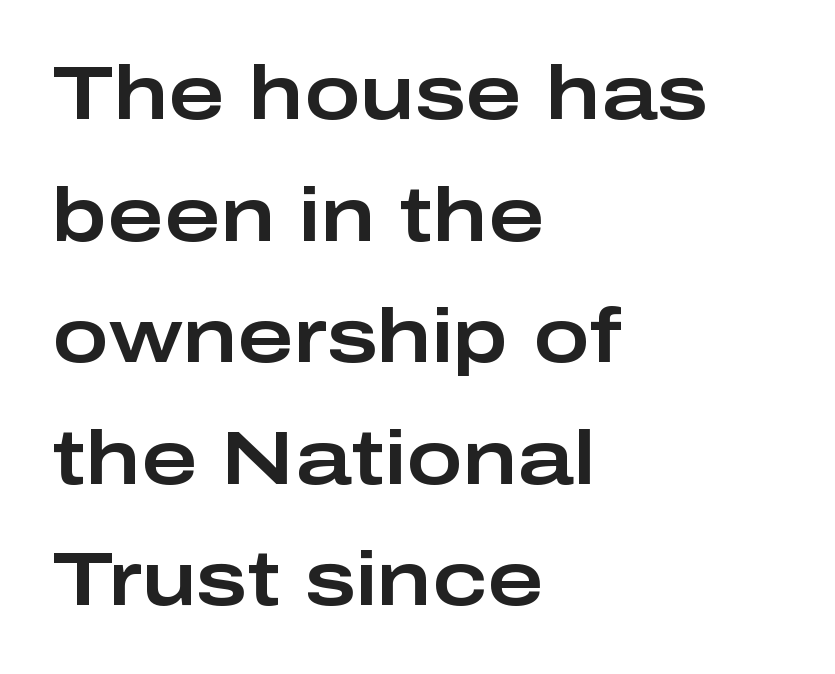
{"serif": "no", "italic": "no", "width": "wide", "stroke_contrast": "low", "x_height": "medium", "monospaced": "no", "underline": "no", "align": "left", "line_spacing": "normal", "line_spacing_ratio": 1.6, "letter_spacing": "normal", "letter_spacing_em": 0.0, "glyph_px": 76}
